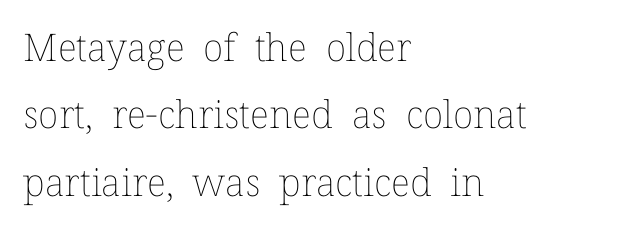
Q: Is the text bold? A: No.
Q: Is the text italic (slanted)? A: No, it is upright.
Q: Is the text underlined? A: No.
Q: How is the paragraph aligned? A: Left-aligned.
Q: Is the spacing between letters normal or unusually wide? A: Normal.
Q: Width (condensed, normal, or wide)? A: Normal.
Q: Stroke contrast? A: Low.
Q: x-height? A: Medium.
Q: Monospaced? A: No.
